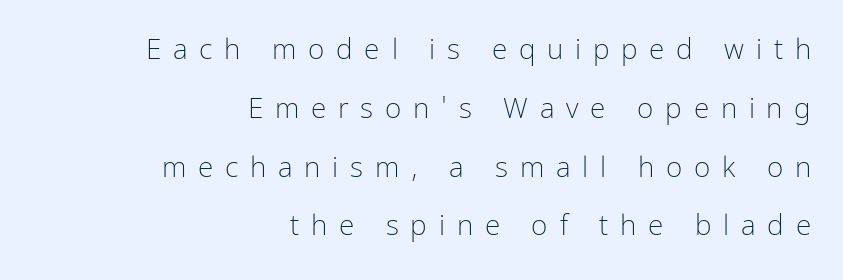
What kind of face is this? One without serifs — a sans. The strip under each line holds only bare page. Right-aligned paragraph, ragged on the left. In terms of letterspacing, this is a distinctly airy, spread setting. The rendering uses a large line-height, opening up the rows. Ordinary non-slanted type is in use.
